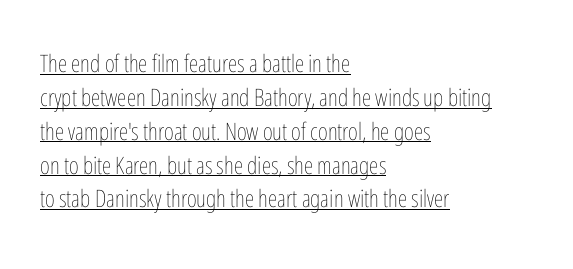
The image shows 24 px text type, upright; set left-aligned, normal line spacing (1.41x), normal letter spacing, underlined.
